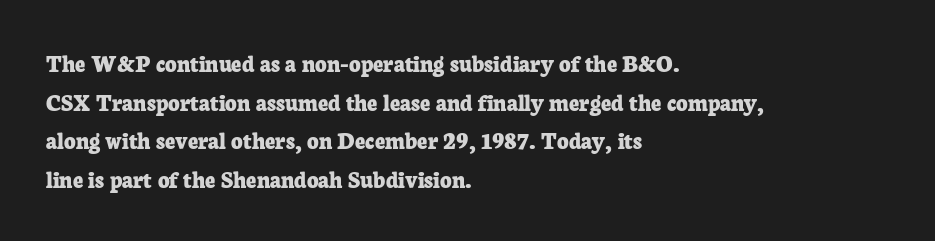
{"italic": "no", "bold": "yes", "underline": "no", "align": "left", "line_spacing": "normal", "line_spacing_ratio": 1.55, "letter_spacing": "normal", "letter_spacing_em": 0.0, "glyph_px": 25}
